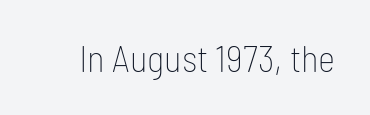
Think of a printed novel: that variable character pitch is what you see here. Posture: straight, roman, zero tilt. Look at the bottom of the vertical strokes: they stop flat, with no serifs. A clean baseline with only descenders dipping below it. On a weight scale, this lands at 450 or below. Between one letter and the next there's only the usual sliver of space.
